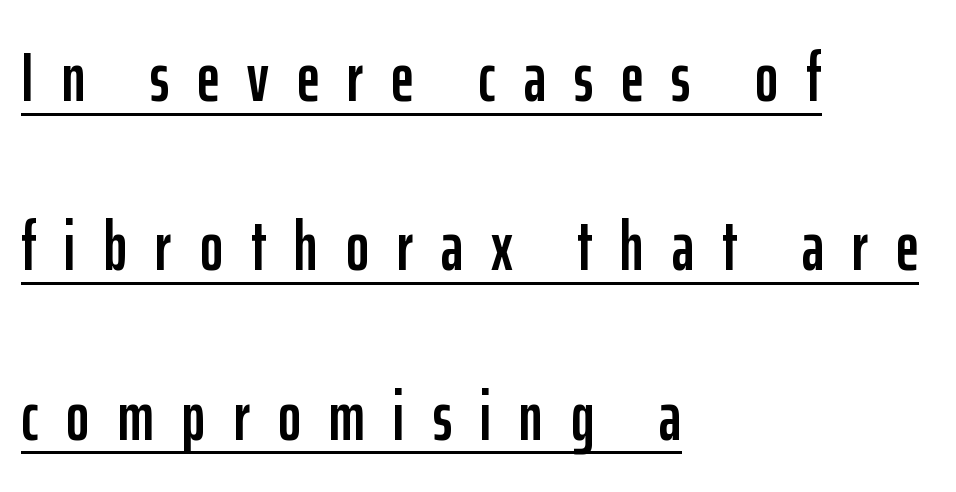
{"serif": "no", "italic": "no", "width": "condensed", "stroke_contrast": "low", "x_height": "medium", "monospaced": "no", "underline": "yes", "align": "left", "line_spacing": "loose", "line_spacing_ratio": 2.42, "letter_spacing": "wide", "letter_spacing_em": 0.4, "glyph_px": 70}
